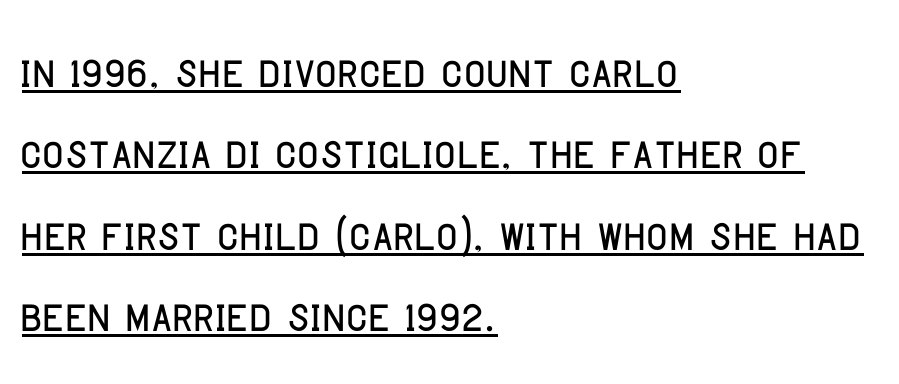
The setting favours the left margin, as ordinary paragraphs usually do. The string is rendered with underlining switched on. The type is set solid horizontally, with unmodified tracking. You could not count columns in this text — the font is proportionally spaced. Does the type have serifs? No, each stem ends abruptly.
